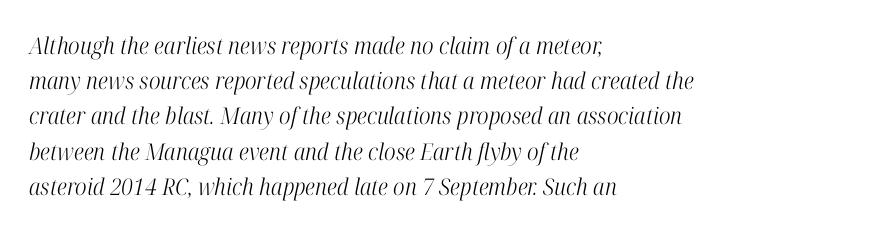
Q: Is the text bold? A: No.
Q: Is the text italic (slanted)? A: Yes, it leans right by about 12 degrees.
Q: Is the text underlined? A: No.
Q: How is the paragraph aligned? A: Left-aligned.
Q: Is the spacing between letters normal or unusually wide? A: Normal.
Q: Is the spacing between lines tight, normal or loose? A: Normal.
